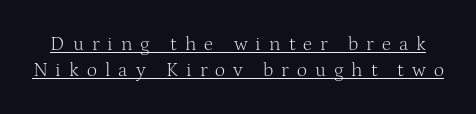
{"italic": "no", "bold": "no", "underline": "yes", "line_spacing": "normal", "line_spacing_ratio": 1.3, "letter_spacing": "wide", "letter_spacing_em": 0.4, "glyph_px": 20}
